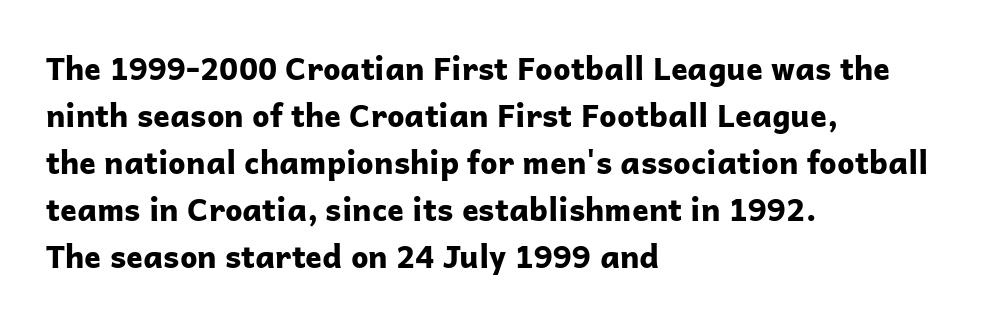
{"serif": "no", "italic": "no", "bold": "yes", "weight": "bold", "width": "normal", "stroke_contrast": "low", "x_height": "medium", "monospaced": "no", "underline": "no", "align": "left", "line_spacing": "normal", "line_spacing_ratio": 1.52, "letter_spacing": "normal", "letter_spacing_em": 0.0, "glyph_px": 31}
